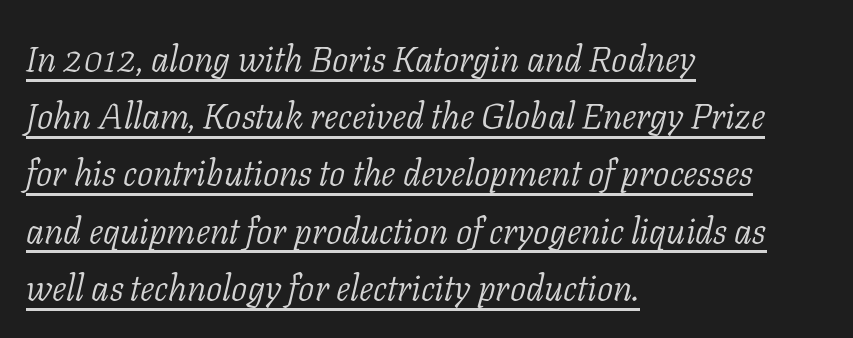
The image shows 36 px light serif type, italic (leaning right); set left-aligned, normal line spacing (1.59x), normal letter spacing, underlined; low stroke contrast and a medium x-height.
